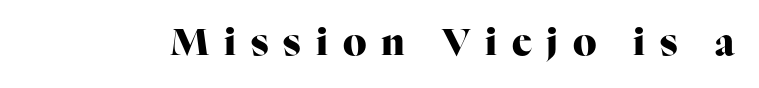
Q: Is the text bold? A: Yes.
Q: Is the text italic (slanted)? A: No, it is upright.
Q: Is the typeface a serif or a sans-serif typeface? A: Serif.
Q: Is the text underlined? A: No.
Q: Is the spacing between letters normal or unusually wide? A: Unusually wide.
Q: Width (condensed, normal, or wide)? A: Normal.
Q: Stroke contrast? A: High.
Q: x-height? A: Medium.
Q: Monospaced? A: No.
